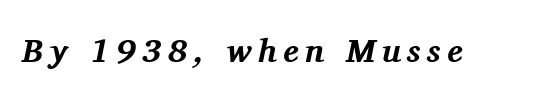
{"serif": "yes", "italic": "yes", "lean": "right", "slant_degrees": 11, "bold": "yes", "weight": "bold", "width": "normal", "stroke_contrast": "medium", "x_height": "medium", "monospaced": "no", "underline": "no", "glyph_px": 33}
